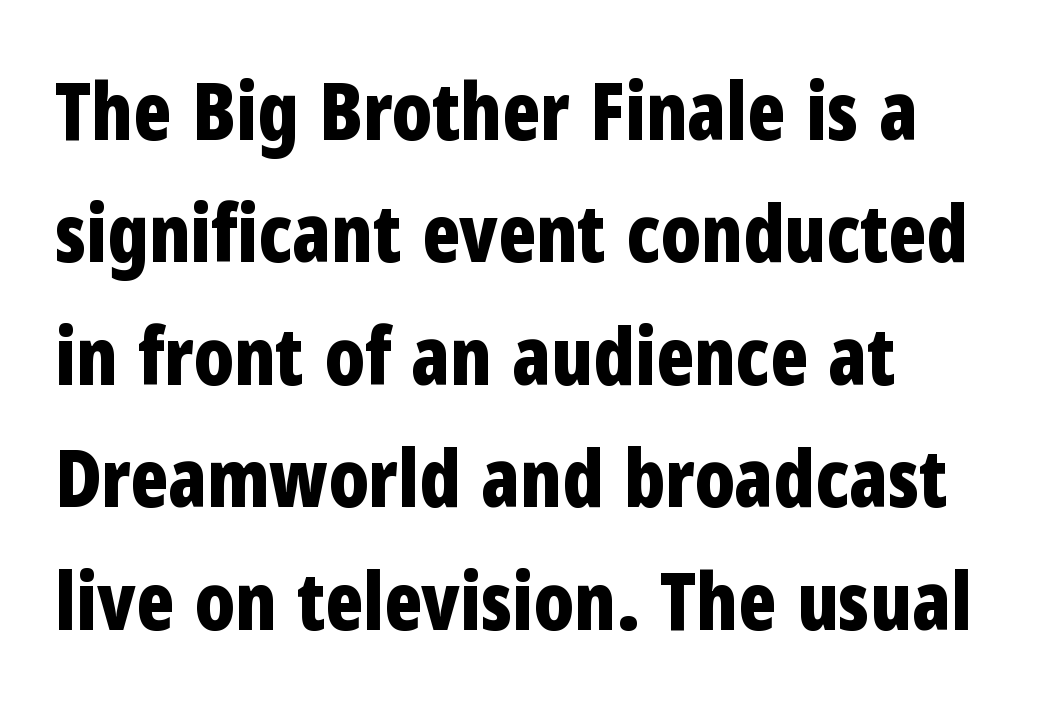
{"serif": "no", "italic": "no", "bold": "yes", "weight": "bold", "width": "condensed", "stroke_contrast": "low", "x_height": "medium", "monospaced": "no", "underline": "no", "align": "left", "line_spacing": "normal", "line_spacing_ratio": 1.55, "letter_spacing": "normal", "letter_spacing_em": 0.0, "glyph_px": 79}
